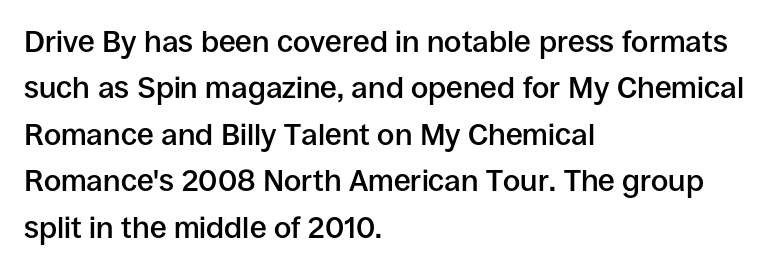
{"serif": "no", "italic": "no", "bold": "semi", "weight": "semibold", "width": "normal", "stroke_contrast": "low", "x_height": "large", "monospaced": "no", "underline": "no", "align": "left", "line_spacing": "normal", "line_spacing_ratio": 1.55, "letter_spacing": "normal", "letter_spacing_em": 0.0, "glyph_px": 30}
